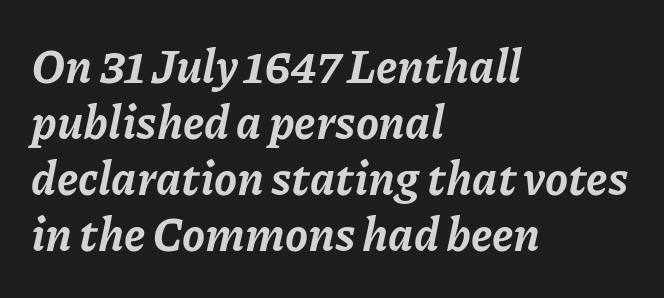
{"italic": "yes", "lean": "right", "slant_degrees": 11, "bold": "yes", "weight": "bold", "width": "normal", "stroke_contrast": "low", "x_height": "medium", "monospaced": "no", "underline": "no", "align": "left", "line_spacing_ratio": 1.22, "letter_spacing": "normal", "letter_spacing_em": 0.0, "glyph_px": 46}
